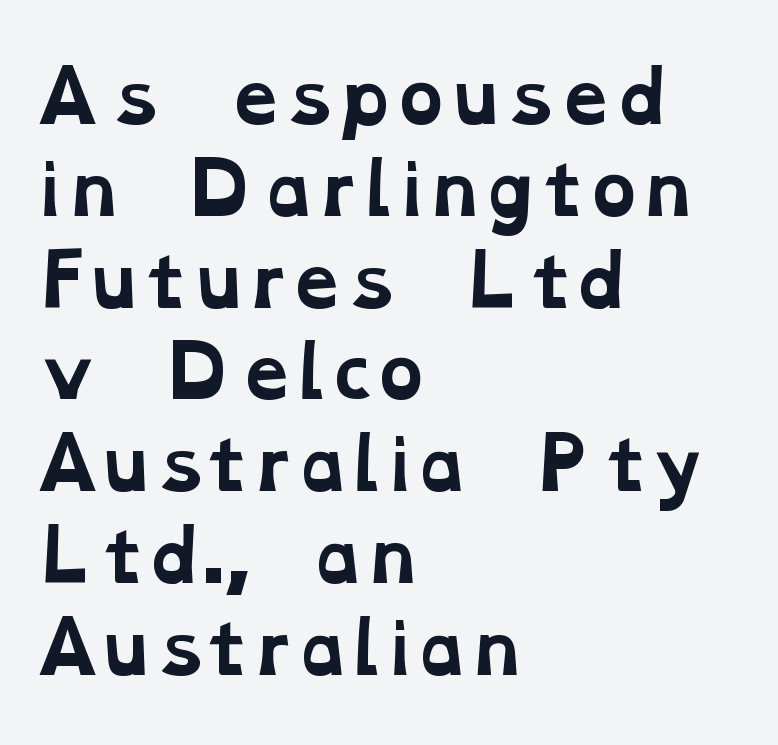
Nothing unusual about the tracking: characters are spaced as the font intends. These lines are composed in type with serifs. Looks like regular typesetting: each glyph gets only the width it needs. The specimen omits any rule beneath the text block's lines.
